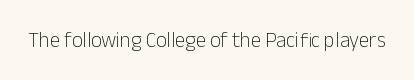
The passage shown is not underscored anywhere. The font's upright variant was chosen for this text. Stems here are at most as thick as an everyday book face. Observe the ordinary spacing: letters are neighbours, not strangers.
